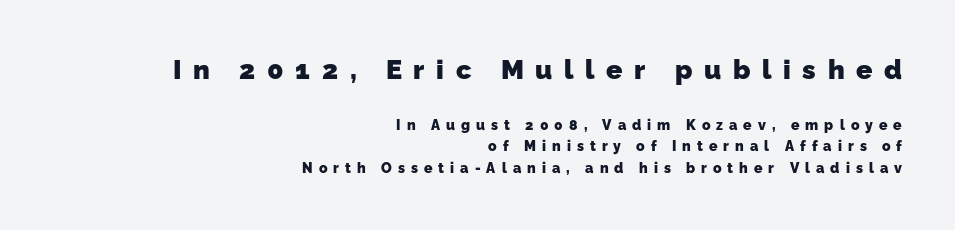
Q: Is the text bold? A: Yes.
Q: Is the text underlined? A: No.
Q: How is the paragraph aligned? A: Right-aligned.
Q: Is the spacing between letters normal or unusually wide? A: Unusually wide.
Q: Is the spacing between lines tight, normal or loose? A: Normal.
Q: Which block of text is set in a larger size, the first (top) or the second (bottom)? A: The first (top) one.
